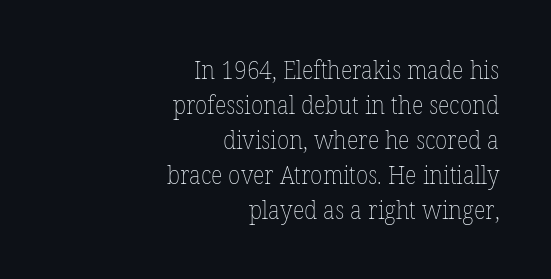
Stem width sits at or under what a default text font uses. Alignment: flush right. Plain, unruled lines of type. Observe the ordinary spacing: letters are neighbours, not strangers. No italicization has been applied; the sample stays upright.
